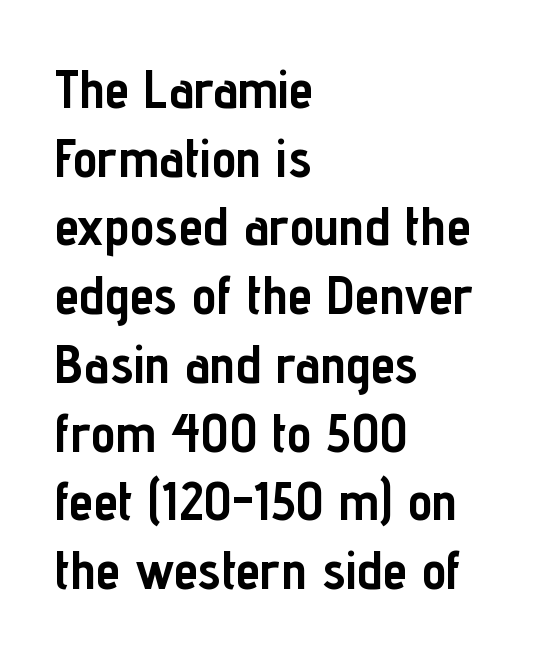
The face used here is proportionally spaced, like ordinary book or web type. Where is the straight margin? On the left. Default kerning and tracking; the words read as compact shapes. Descenders are the only things crossing below the line. The characters look thick and weighty, a clear bold.
